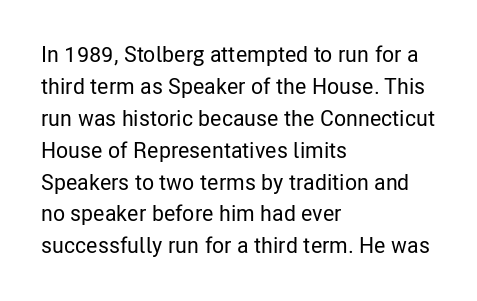
{"italic": "no", "underline": "no", "align": "left", "line_spacing": "normal", "line_spacing_ratio": 1.45, "letter_spacing": "normal", "letter_spacing_em": 0.0, "glyph_px": 22}
